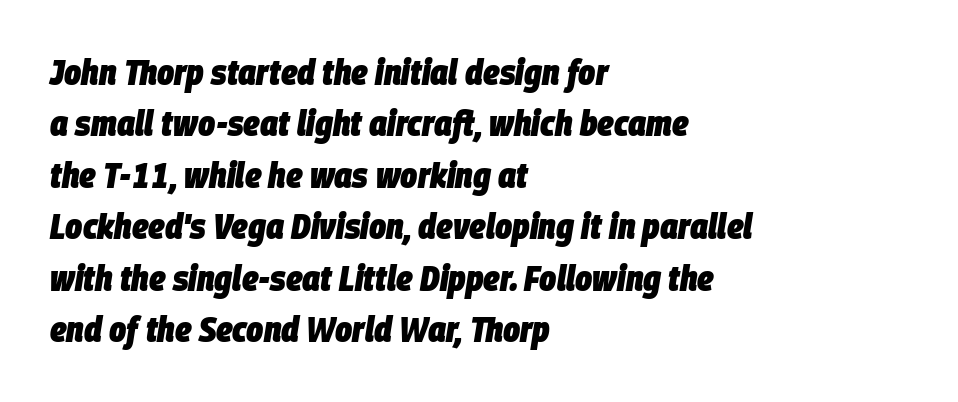
Q: Is the text bold? A: Yes.
Q: Is the text italic (slanted)? A: Yes, it leans right by about 9 degrees.
Q: Is the text underlined? A: No.
Q: How is the paragraph aligned? A: Left-aligned.
Q: Is the spacing between letters normal or unusually wide? A: Normal.
Q: Is the spacing between lines tight, normal or loose? A: Normal.
Q: Width (condensed, normal, or wide)? A: Condensed.
Q: Stroke contrast? A: Low.
Q: x-height? A: Large.
Q: Monospaced? A: No.
